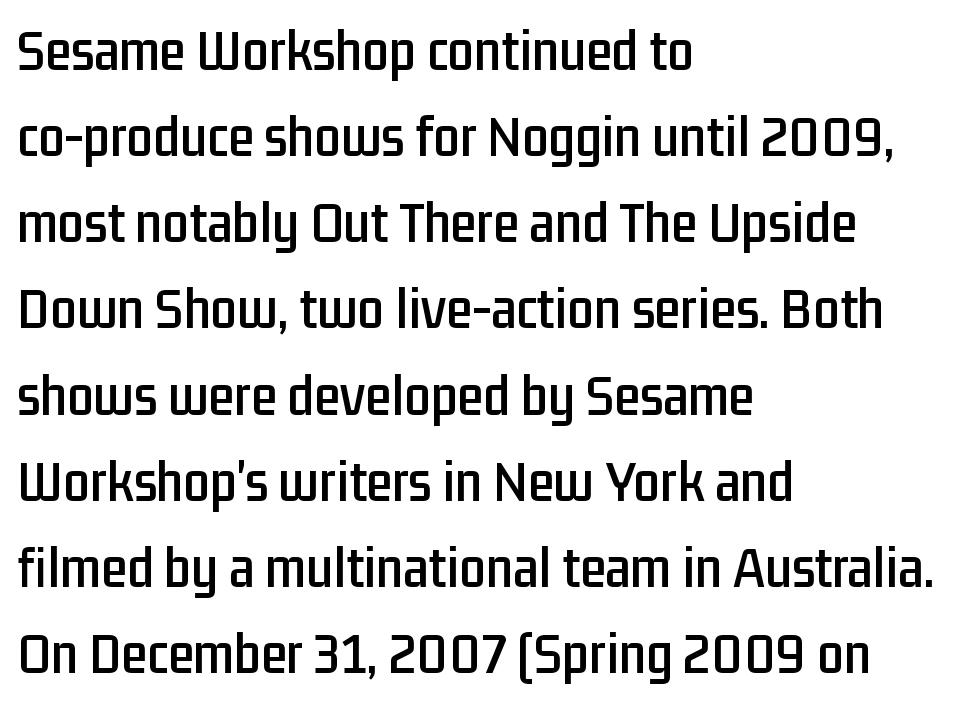
Q: Is the text italic (slanted)? A: No, it is upright.
Q: Is the typeface a serif or a sans-serif typeface? A: Sans-serif.
Q: Is the text underlined? A: No.
Q: How is the paragraph aligned? A: Left-aligned.
Q: Is the spacing between letters normal or unusually wide? A: Normal.
Q: Is the spacing between lines tight, normal or loose? A: Normal.
Q: Width (condensed, normal, or wide)? A: Condensed.
Q: Stroke contrast? A: Low.
Q: x-height? A: Medium.
Q: Monospaced? A: No.
